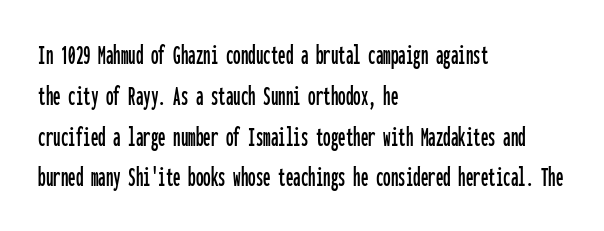
The image shows 30 px condensed sans-serif type, upright, monospaced; set left-aligned, normal line spacing (1.36x), normal letter spacing, not underlined; low stroke contrast and a medium x-height.
